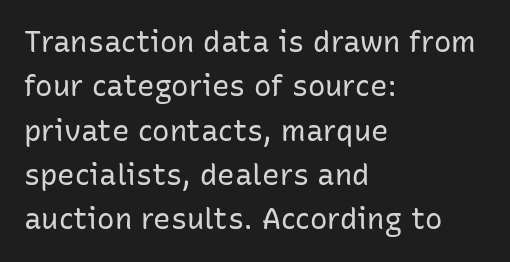
Horizontal alignment here is leftward, the default for most running prose. The font's upright variant was chosen for this text. Quick note: underline off. How are the letters spaced? Ordinarily, with no added tracking. Character widths vary here, with narrow letters taking less room than wide ones.
